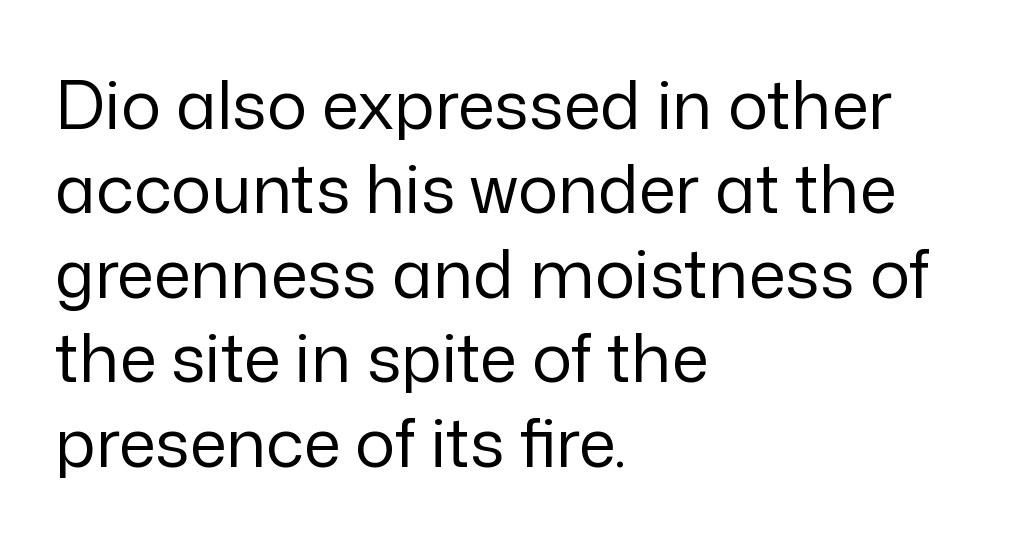
{"serif": "no", "italic": "no", "bold": "no", "weight": "regular", "width": "normal", "stroke_contrast": "low", "x_height": "medium", "monospaced": "no", "underline": "no", "align": "left", "line_spacing": "normal", "line_spacing_ratio": 1.26, "letter_spacing": "normal", "letter_spacing_em": 0.0, "glyph_px": 67}
